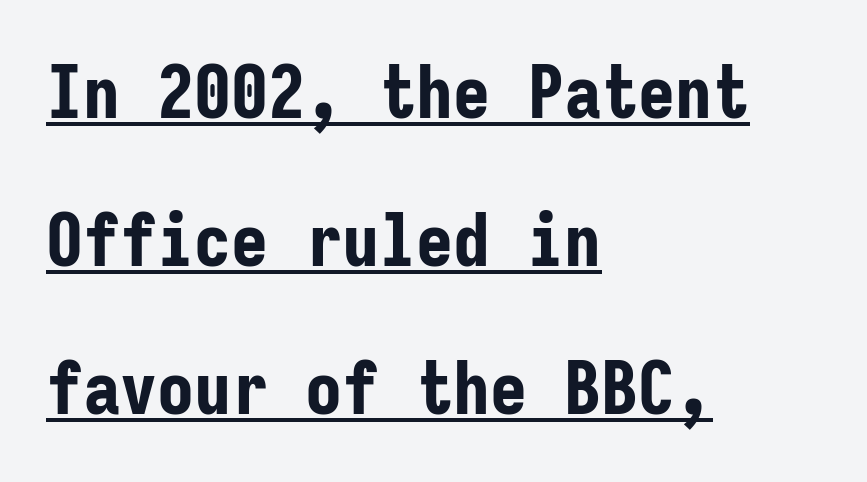
What weight is shown? A full bold with thick strokes. Quick note: interline space is abundant. Regarding serifs, this sample does without them. Does a line run under the words? Yes, clearly. Default kerning and tracking; the words read as compact shapes. Fixed-width glyphs throughout — classic coding-font behaviour.
